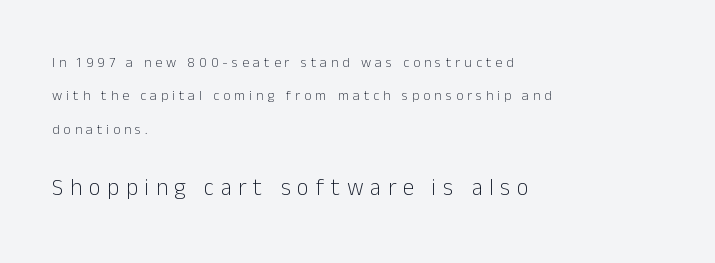
The image shows 23 px text type, upright; set left-aligned, loose line spacing (2.39x), unusually wide letter spacing (+0.29 em), not underlined; the second (bottom) block is 1.64x larger.
